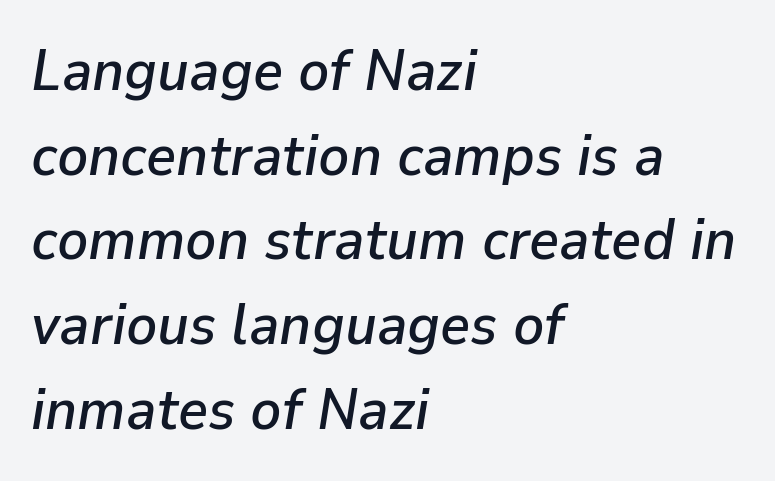
Q: Is the text italic (slanted)? A: Yes, it leans right by about 9 degrees.
Q: Is the text underlined? A: No.
Q: How is the paragraph aligned? A: Left-aligned.
Q: Is the spacing between letters normal or unusually wide? A: Normal.
Q: Is the spacing between lines tight, normal or loose? A: Normal.
Q: Width (condensed, normal, or wide)? A: Normal.
Q: Stroke contrast? A: Low.
Q: x-height? A: Medium.
Q: Monospaced? A: No.
